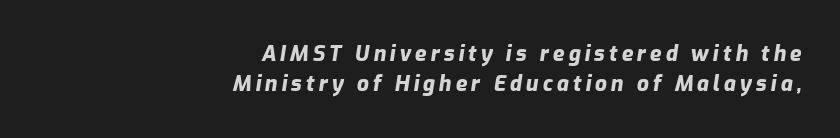
The image shows 21 px bold type, italic (leaning right); set right-aligned, normal line spacing (1.43x), not underlined.
